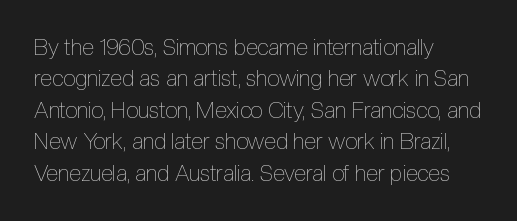
Q: Is the text bold? A: No.
Q: Is the text italic (slanted)? A: No, it is upright.
Q: Is the text underlined? A: No.
Q: How is the paragraph aligned? A: Left-aligned.
Q: Is the spacing between letters normal or unusually wide? A: Normal.
Q: Is the spacing between lines tight, normal or loose? A: Normal.
